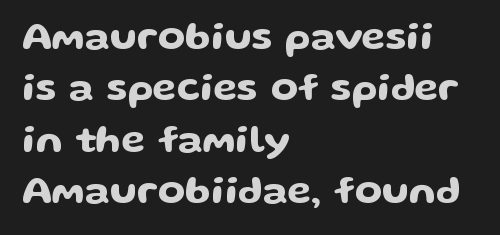
Casual observation: everything's shoved over to the left. The type sits square on the baseline with zero lean. Check the space under the baseline: it is left empty. Typographically, this falls in the sans-serif category. Spacing verdict: proportional, widths tailored to each character. There is no visible air inserted between adjacent glyphs.
